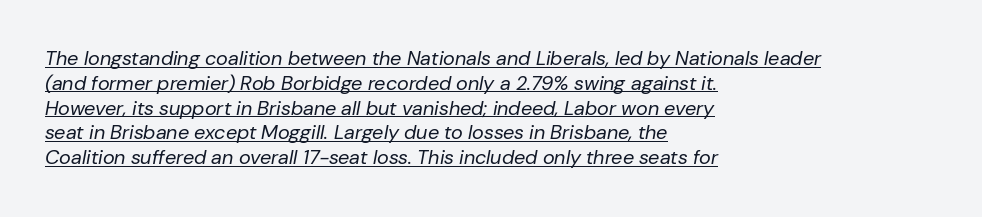
The image shows 20 px text type, italic (leaning right); set left-aligned, line spacing 1.24x, normal letter spacing, underlined.
